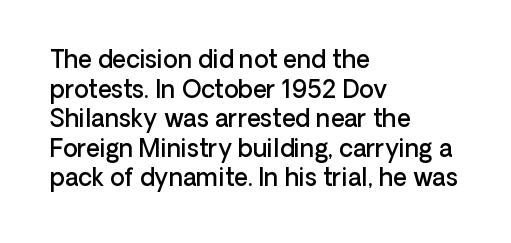
{"italic": "no", "bold": "semi", "underline": "no", "align": "left", "line_spacing_ratio": 1.23, "letter_spacing": "normal", "letter_spacing_em": 0.0, "glyph_px": 24}
